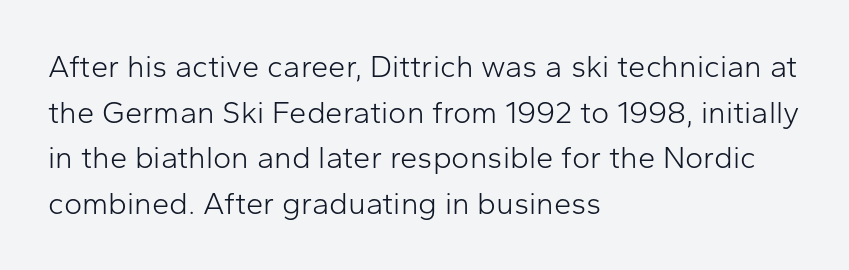
{"serif": "no", "italic": "no", "bold": "no", "weight": "light", "width": "normal", "stroke_contrast": "low", "x_height": "medium", "monospaced": "no", "underline": "no", "align": "left", "line_spacing": "normal", "line_spacing_ratio": 1.47, "letter_spacing": "normal", "letter_spacing_em": 0.0, "glyph_px": 31}
